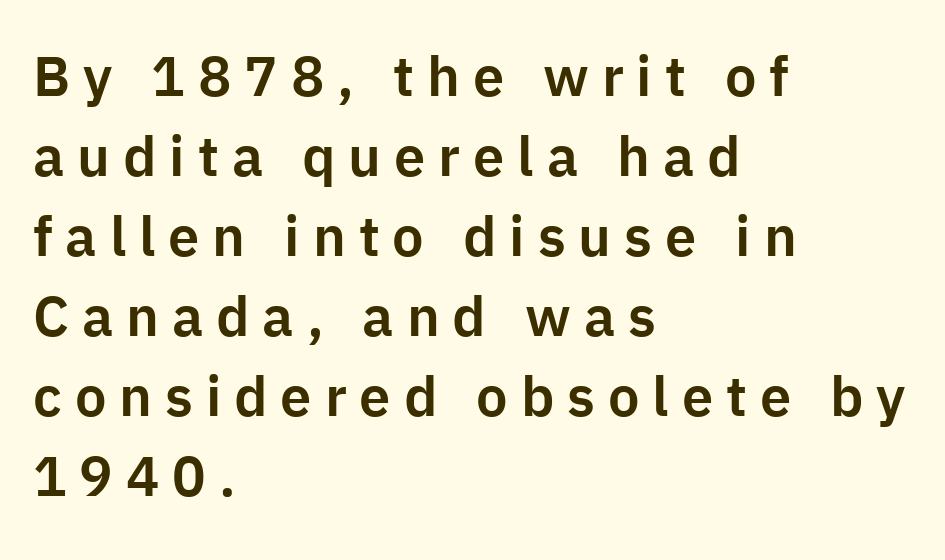
The image shows 56 px sans-serif type, upright; set left-aligned, normal line spacing (1.43x), unusually wide letter spacing (+0.23 em), not underlined; low stroke contrast and a medium x-height.
